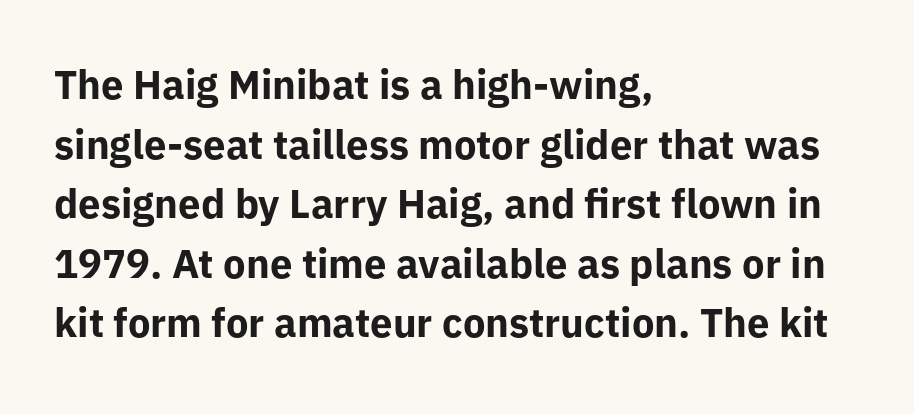
{"serif": "no", "italic": "no", "bold": "yes", "weight": "bold", "width": "normal", "stroke_contrast": "low", "x_height": "medium", "monospaced": "no", "underline": "no", "align": "left", "line_spacing": "normal", "line_spacing_ratio": 1.49, "letter_spacing": "normal", "letter_spacing_em": 0.0, "glyph_px": 40}
